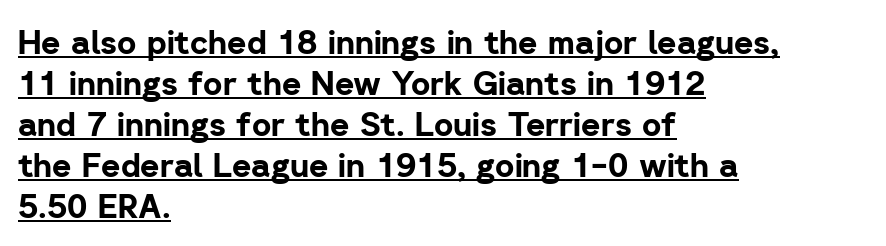
The image shows 33 px bold sans-serif type, upright; set left-aligned, line spacing 1.24x, normal letter spacing, underlined; low stroke contrast and a medium x-height.
